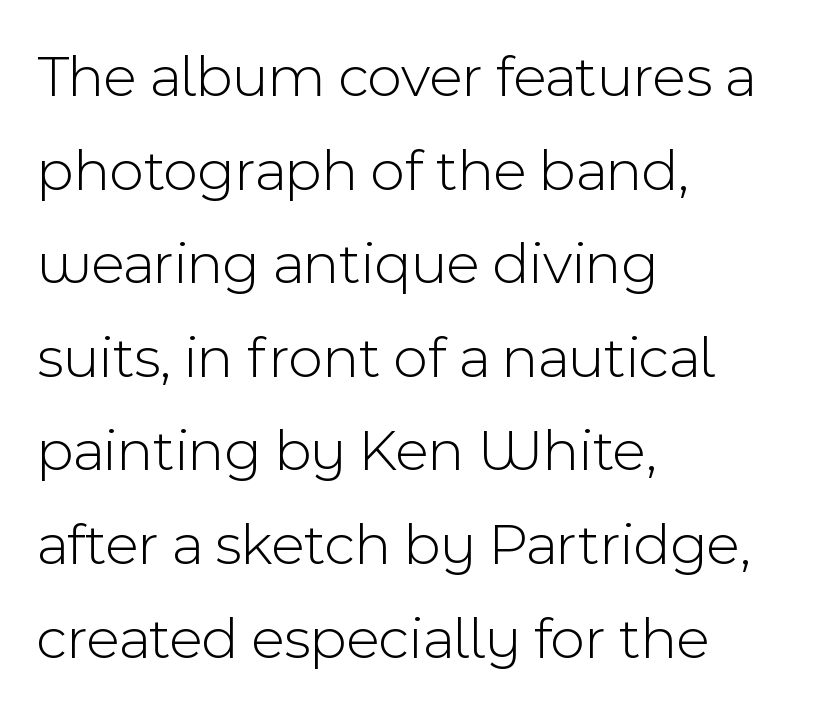
The image shows 60 px light sans-serif type, upright; set left-aligned, normal line spacing (1.56x), normal letter spacing, not underlined; a medium x-height.
